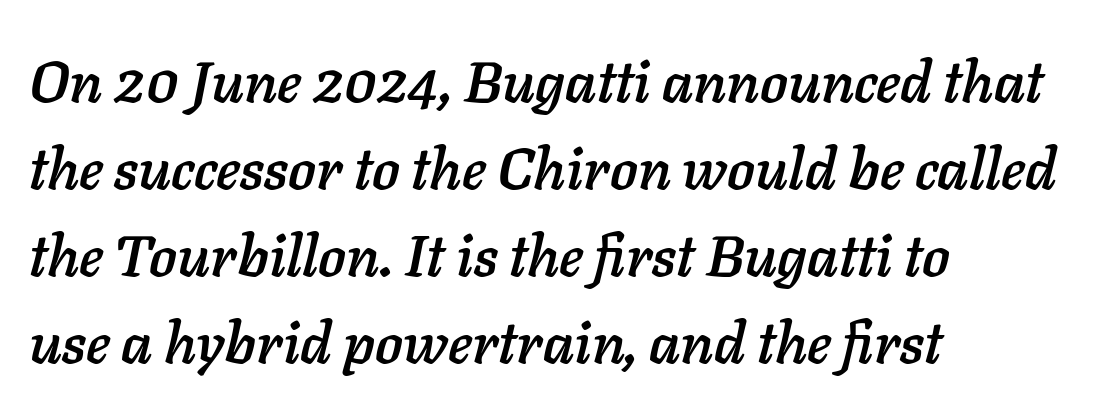
{"italic": "yes", "lean": "right", "slant_degrees": 11, "width": "normal", "stroke_contrast": "low", "x_height": "medium", "monospaced": "no", "underline": "no", "align": "left", "line_spacing": "normal", "line_spacing_ratio": 1.5, "letter_spacing": "normal", "letter_spacing_em": 0.0, "glyph_px": 58}
